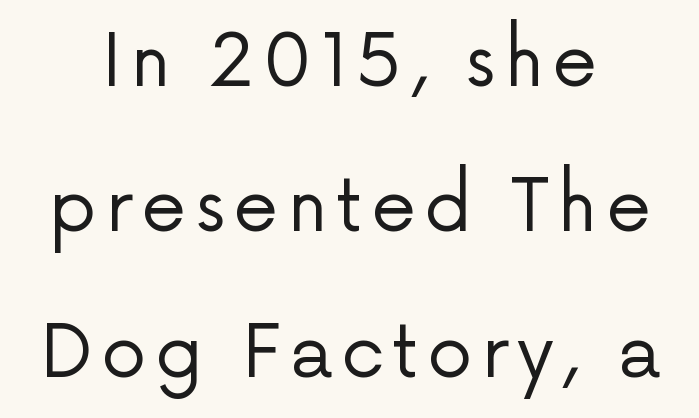
The image shows 72 px regular-weight sans-serif type, upright; set centered, loose line spacing (2.02x), not underlined; low stroke contrast and a medium x-height.
